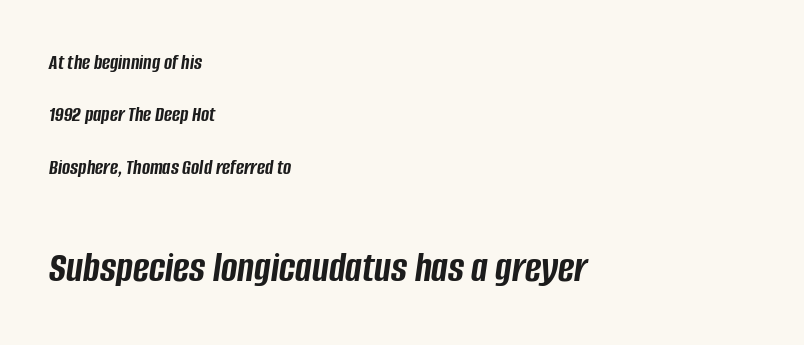
The image shows 44 px semibold, condensed type, italic (leaning right); set left-aligned, loose line spacing (2.38x), normal letter spacing, not underlined; the second (bottom) block is 2.0x larger; low stroke contrast and a large x-height.
